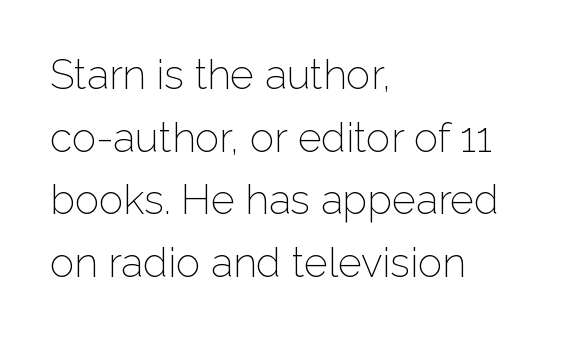
The image shows 41 px light sans-serif type, upright; set left-aligned, normal line spacing (1.53x), normal letter spacing, not underlined; low stroke contrast and a medium x-height.
